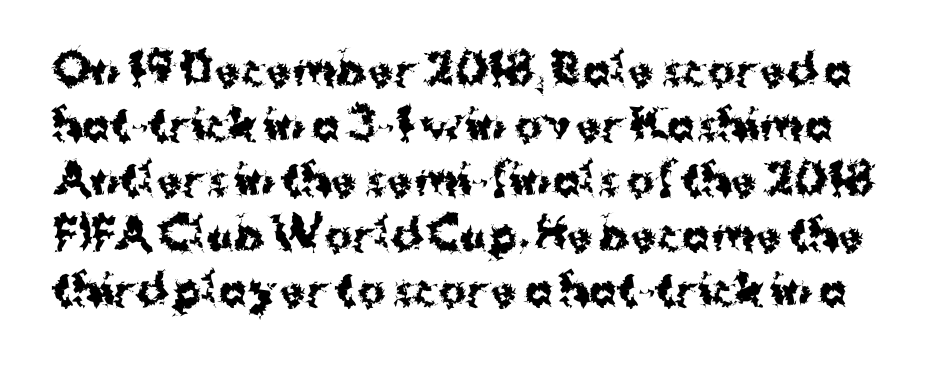
A full-strength bold gives these letters their thick strokes. You could call the tracking neutral — neither tight nor loose. Normally led — the rows are evenly, conventionally spaced. The lettering holds an erect, upright posture throughout. Note the varied advance widths — an 'i' is clearly narrower than an 'm'. Letterform terminals end flat and unadorned throughout the passage.
